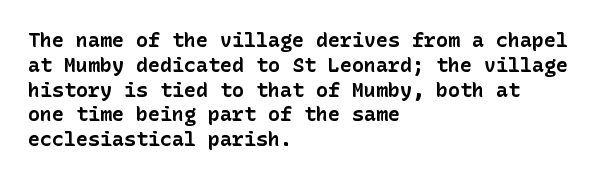
The image shows 20 px bold type, upright; set left-aligned, line spacing 1.24x, normal letter spacing, not underlined.
